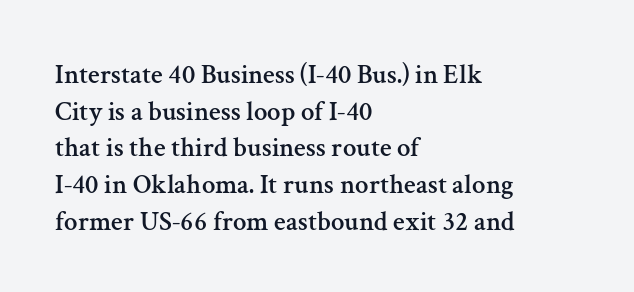
The image shows 27 px text type, upright; set left-aligned, normal line spacing (1.36x), normal letter spacing, not underlined.
